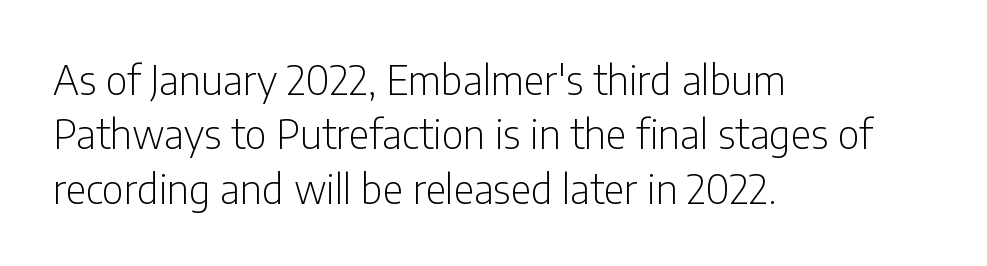
If you drew a line through each stem, it would be perfectly vertical. Note the varied advance widths — an 'i' is clearly narrower than an 'm'. Caption: face not bold, strokes unweighted. The specimen omits any rule beneath the text block's lines. The letters carry no serifs — their stems end cleanly without finishing strokes.
